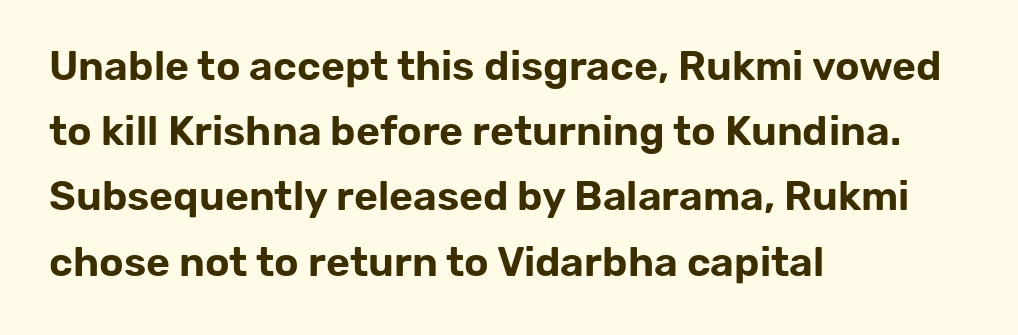
The image shows 41 px sans-serif type, upright; set left-aligned, normal line spacing (1.59x), normal letter spacing, not underlined; low stroke contrast and a medium x-height.
